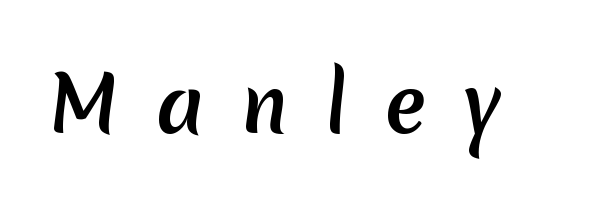
{"serif": "no", "width": "normal", "stroke_contrast": "medium", "x_height": "medium", "monospaced": "no", "underline": "no", "letter_spacing": "wide", "letter_spacing_em": 0.48, "glyph_px": 76}
